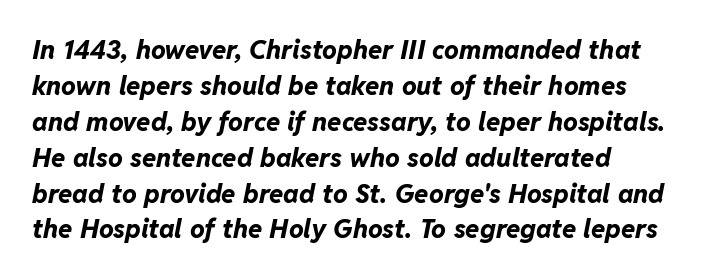
Q: Is the text bold? A: Yes.
Q: Is the text italic (slanted)? A: Yes, it leans right by about 11 degrees.
Q: Is the text underlined? A: No.
Q: How is the paragraph aligned? A: Left-aligned.
Q: Is the spacing between letters normal or unusually wide? A: Normal.
Q: Is the spacing between lines tight, normal or loose? A: Normal.
